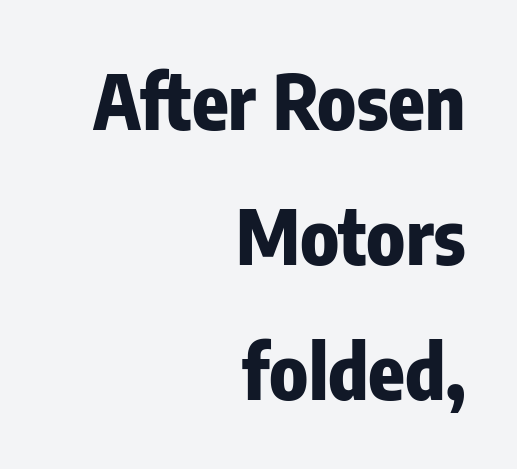
The image shows 75 px heavy, condensed sans-serif type, upright; set right-aligned, line spacing 1.8x, normal letter spacing, not underlined; low stroke contrast and a medium x-height.
